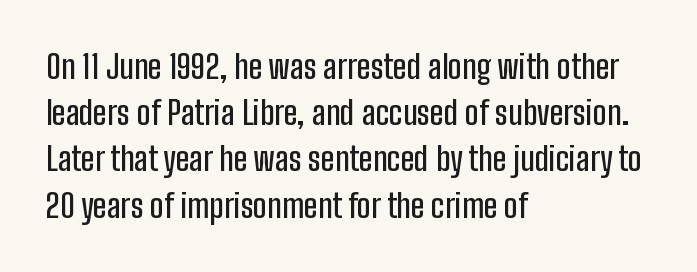
The rows are spaced the way most documents space them. Ascenders rise straight up at ninety degrees. This sample has the flowing, uneven cadence of proportional lettering. In terms of letterspacing, this is plain default setting. The passage is arranged the way most books set body copy — flush left. Look at the bottom of the vertical strokes: they stop flat, with no serifs.
